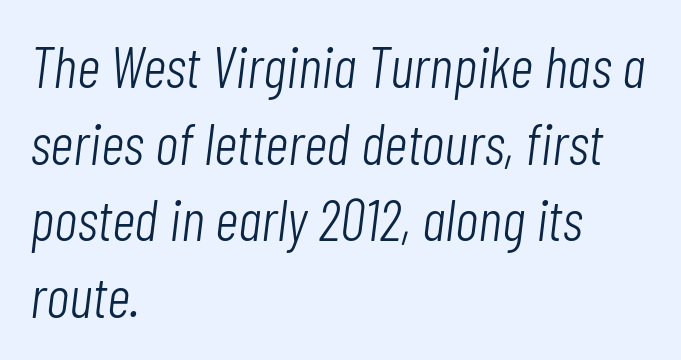
The image shows 58 px light, condensed type, italic (leaning right); set left-aligned, normal line spacing (1.32x), normal letter spacing, not underlined; low stroke contrast and a medium x-height.
